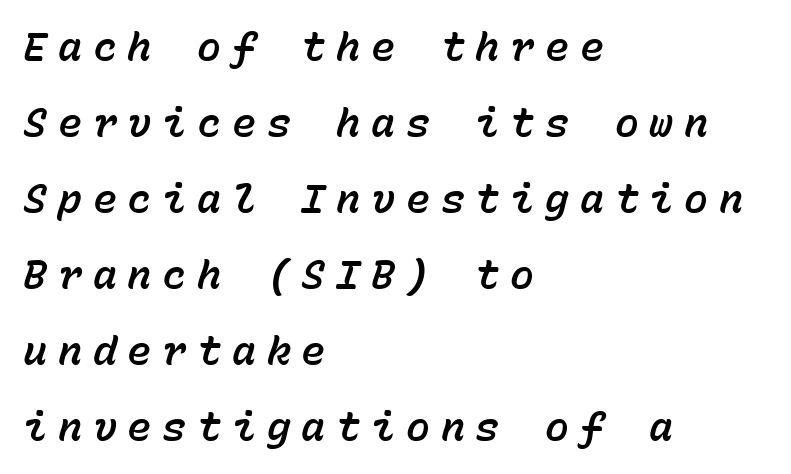
Q: Is the text italic (slanted)? A: Yes, it leans right by about 15 degrees.
Q: Is the text underlined? A: No.
Q: How is the paragraph aligned? A: Left-aligned.
Q: Is the spacing between letters normal or unusually wide? A: Unusually wide.
Q: Is the spacing between lines tight, normal or loose? A: Loose.
Q: Width (condensed, normal, or wide)? A: Normal.
Q: Stroke contrast? A: Low.
Q: x-height? A: Medium.
Q: Monospaced? A: Yes.
